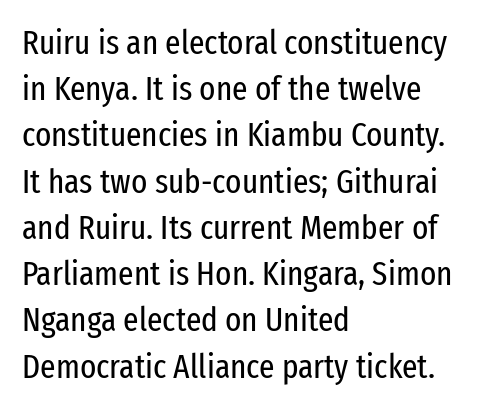
The image shows 34 px regular-weight, condensed sans-serif type, upright; set left-aligned, normal line spacing (1.36x), normal letter spacing, not underlined; low stroke contrast and a medium x-height.
